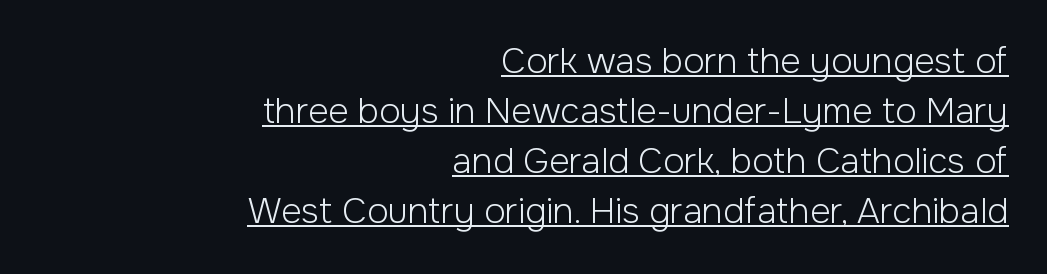
Unlike a traditional serif, this face leaves its strokes unadorned. Vertical strokes here are truly vertical. The passage shown is not bold in any degree. Where is the straight margin? On the right.
